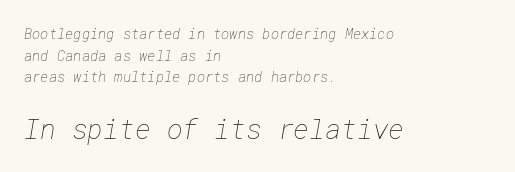
Q: Is the text bold? A: No.
Q: Is the text underlined? A: No.
Q: How is the paragraph aligned? A: Left-aligned.
Q: Is the spacing between letters normal or unusually wide? A: Normal.
Q: Is the spacing between lines tight, normal or loose? A: Normal.
Q: Which block of text is set in a larger size, the first (top) or the second (bottom)? A: The second (bottom) one.
